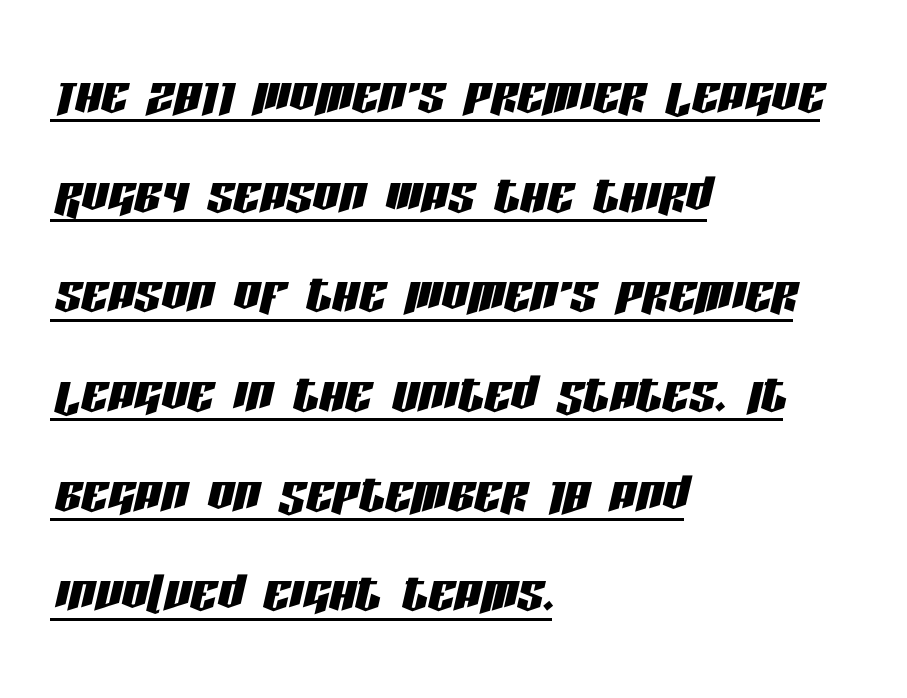
{"italic": "yes", "lean": "right", "slant_degrees": 13, "width": "condensed", "stroke_contrast": "low", "x_height": "large", "monospaced": "no", "underline": "yes", "align": "left", "line_spacing": "normal", "line_spacing_ratio": 1.51, "letter_spacing": "normal", "letter_spacing_em": 0.0, "glyph_px": 66}
